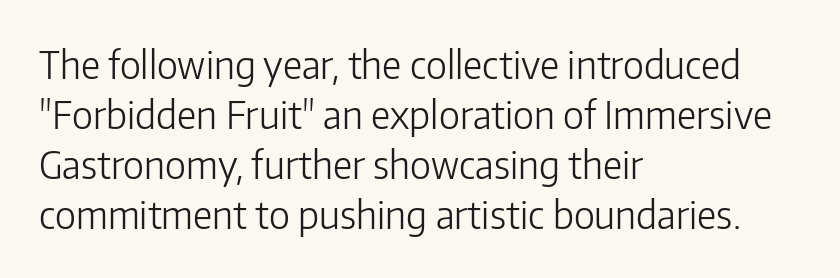
{"serif": "no", "italic": "no", "bold": "no", "weight": "light", "width": "normal", "stroke_contrast": "low", "x_height": "medium", "monospaced": "no", "underline": "no", "align": "left", "line_spacing": "normal", "line_spacing_ratio": 1.32, "letter_spacing": "normal", "letter_spacing_em": 0.0, "glyph_px": 38}
